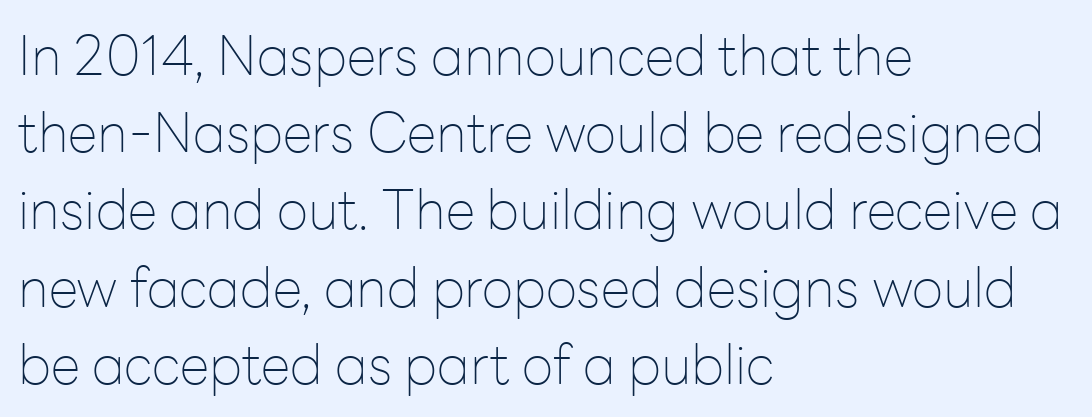
The image shows 54 px thin sans-serif type, upright; set left-aligned, normal line spacing (1.43x), normal letter spacing, not underlined; low stroke contrast and a medium x-height.
